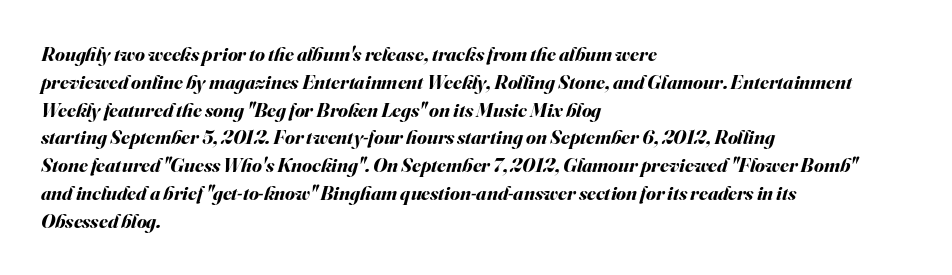
{"italic": "yes", "lean": "right", "slant_degrees": 16, "bold": "yes", "underline": "no", "align": "left", "line_spacing": "normal", "line_spacing_ratio": 1.39, "letter_spacing": "normal", "letter_spacing_em": 0.0, "glyph_px": 20}
